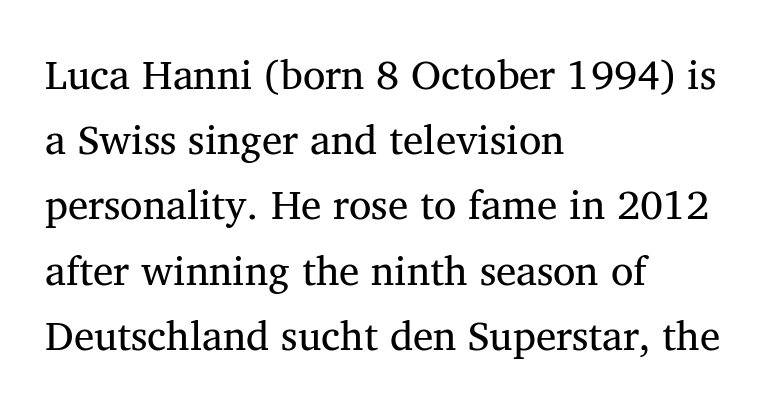
Q: Is the text bold? A: No.
Q: Is the text italic (slanted)? A: No, it is upright.
Q: Is the typeface a serif or a sans-serif typeface? A: Serif.
Q: Is the text underlined? A: No.
Q: How is the paragraph aligned? A: Left-aligned.
Q: Is the spacing between letters normal or unusually wide? A: Normal.
Q: Is the spacing between lines tight, normal or loose? A: Normal.
Q: Width (condensed, normal, or wide)? A: Normal.
Q: Stroke contrast? A: Medium.
Q: x-height? A: Medium.
Q: Monospaced? A: No.
